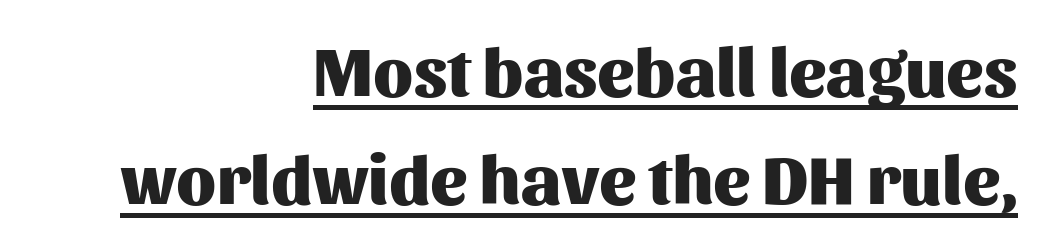
Q: Is the text bold? A: Yes.
Q: Is the text italic (slanted)? A: No, it is upright.
Q: Is the typeface a serif or a sans-serif typeface? A: Sans-serif.
Q: Is the text underlined? A: Yes.
Q: How is the paragraph aligned? A: Right-aligned.
Q: Is the spacing between letters normal or unusually wide? A: Normal.
Q: Is the spacing between lines tight, normal or loose? A: Normal.
Q: Width (condensed, normal, or wide)? A: Normal.
Q: Stroke contrast? A: Medium.
Q: x-height? A: Medium.
Q: Monospaced? A: No.
